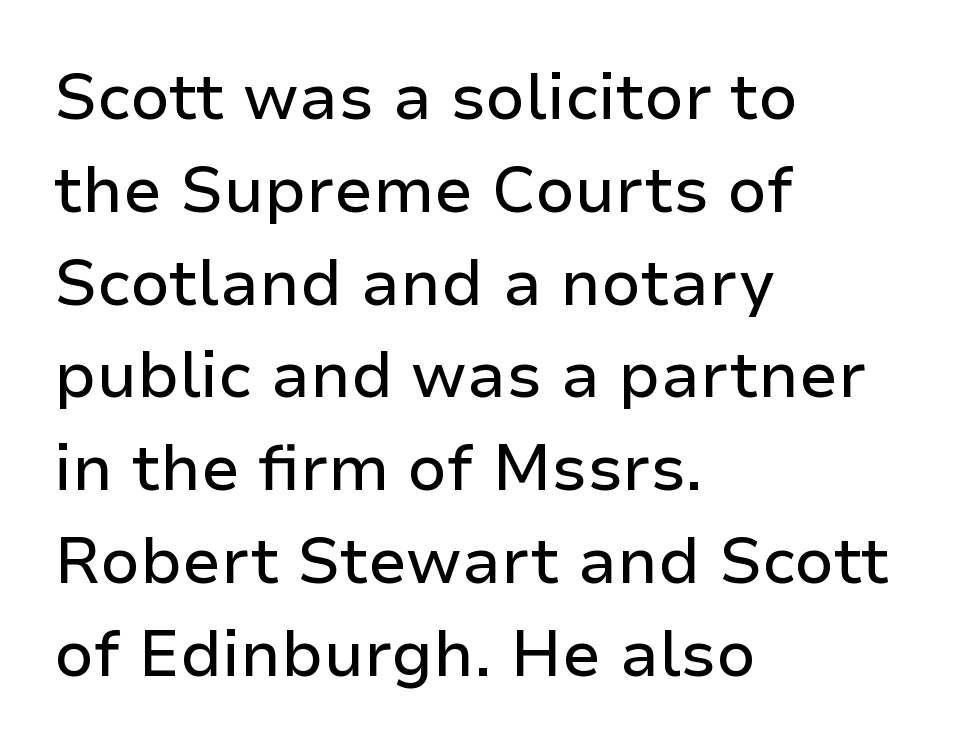
The image shows 64 px sans-serif type, upright; set left-aligned, normal line spacing (1.45x), normal letter spacing, not underlined; low stroke contrast and a medium x-height.
